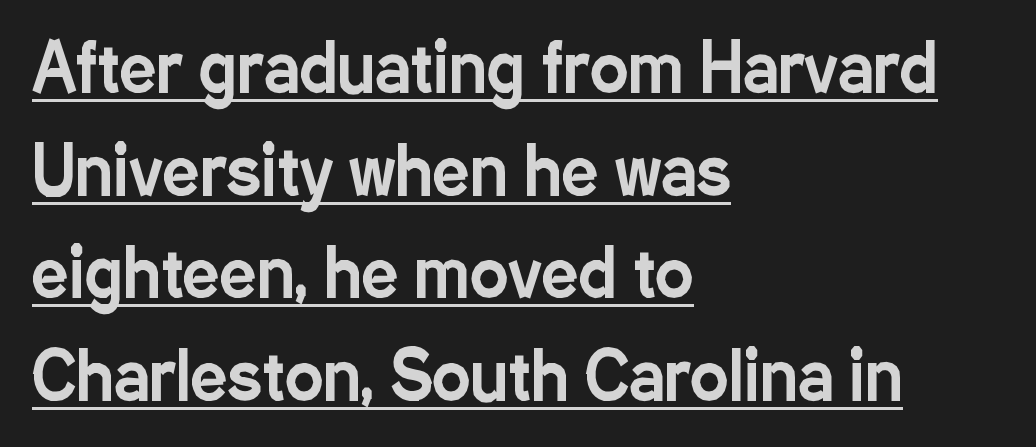
Check where the strokes stop: nothing finishes them off — pure sans. Does a line run under the words? Yes, clearly. Every stem runs plumb, perpendicular to the baseline. The type is set solid horizontally, with unmodified tracking. These lines are rendered in a variable-pitch font. The text block is weighted toward the left margin, trailing off unevenly rightward.
